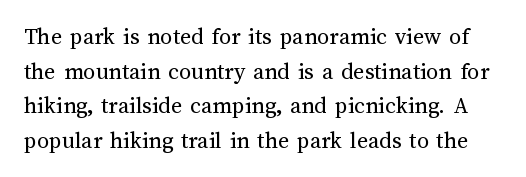
In terms of leading, this rendering sits right in the middle. If you drew a line through each stem, it would be perfectly vertical. Letter spacing: default. Check under the words: just untouched page. Is this a heavy cut? Hardly; it is regular or lighter.
